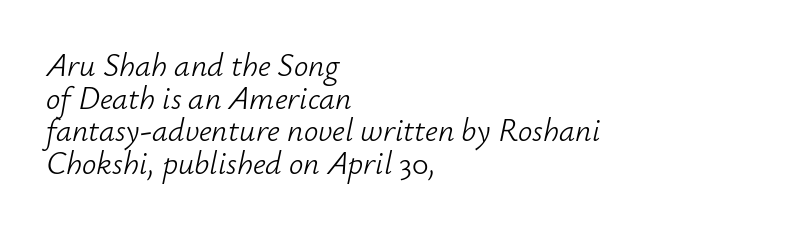
The image shows 32 px light type, italic (leaning right); set left-aligned, tight line spacing (1.02x), normal letter spacing, not underlined; low stroke contrast and a small x-height.
